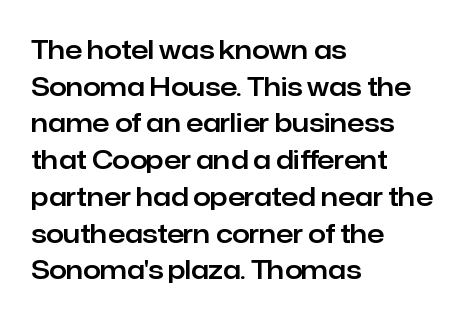
Q: Is the text italic (slanted)? A: No, it is upright.
Q: Is the text underlined? A: No.
Q: How is the paragraph aligned? A: Left-aligned.
Q: Is the spacing between letters normal or unusually wide? A: Normal.
Q: Is the spacing between lines tight, normal or loose? A: Normal.
